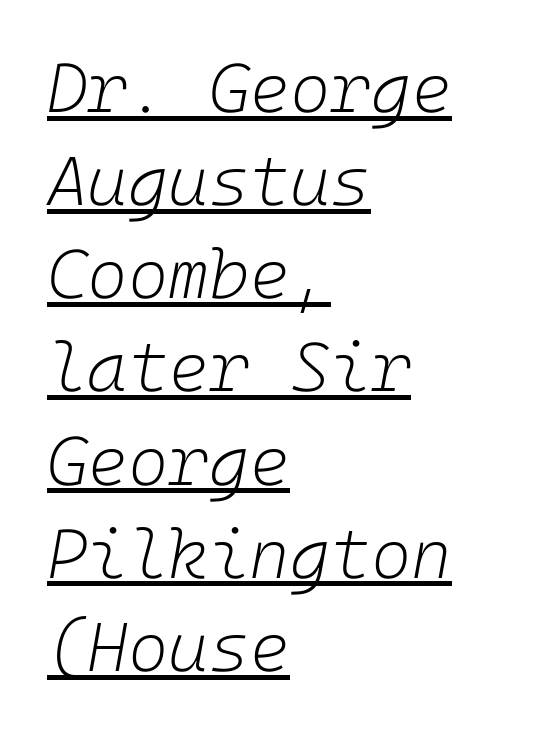
Q: Is the text bold? A: No.
Q: Is the text italic (slanted)? A: Yes, it leans right by about 10 degrees.
Q: Is the text underlined? A: Yes.
Q: How is the paragraph aligned? A: Left-aligned.
Q: Is the spacing between letters normal or unusually wide? A: Normal.
Q: Is the spacing between lines tight, normal or loose? A: Normal.
Q: Width (condensed, normal, or wide)? A: Normal.
Q: Stroke contrast? A: Low.
Q: x-height? A: Medium.
